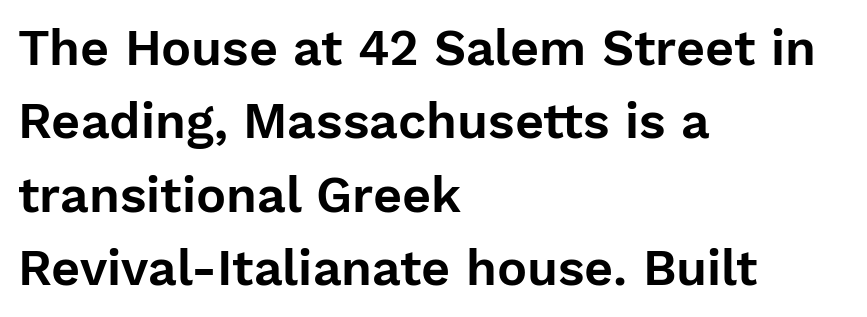
Q: Is the text italic (slanted)? A: No, it is upright.
Q: Is the typeface a serif or a sans-serif typeface? A: Sans-serif.
Q: Is the text underlined? A: No.
Q: How is the paragraph aligned? A: Left-aligned.
Q: Is the spacing between letters normal or unusually wide? A: Normal.
Q: Is the spacing between lines tight, normal or loose? A: Normal.
Q: Width (condensed, normal, or wide)? A: Normal.
Q: Stroke contrast? A: Low.
Q: x-height? A: Medium.
Q: Monospaced? A: No.
